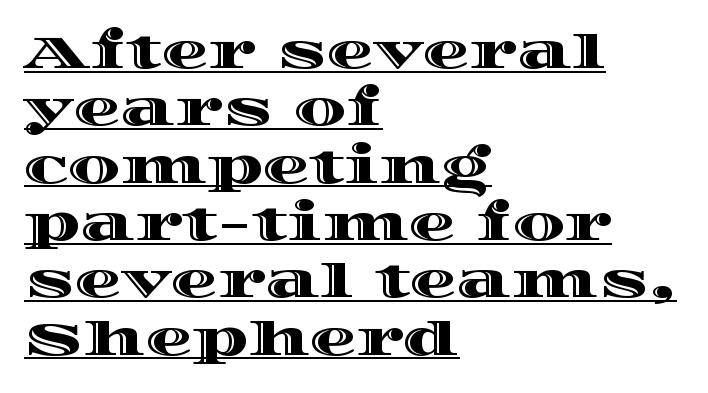
The image shows 47 px wide type, upright; set left-aligned, line spacing 1.22x, normal letter spacing, underlined; a large x-height.
